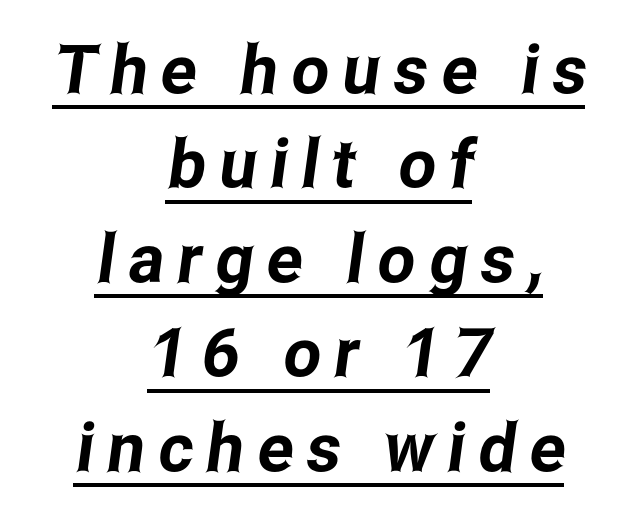
Q: Is the typeface a serif or a sans-serif typeface? A: Sans-serif.
Q: Is the text underlined? A: Yes.
Q: How is the paragraph aligned? A: Centered.
Q: Is the spacing between letters normal or unusually wide? A: Unusually wide.
Q: Is the spacing between lines tight, normal or loose? A: Normal.
Q: Width (condensed, normal, or wide)? A: Condensed.
Q: Stroke contrast? A: Low.
Q: x-height? A: Medium.
Q: Monospaced? A: No.
